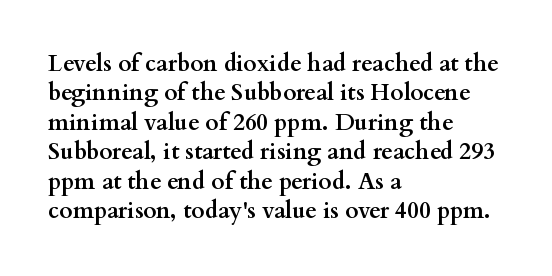
The image shows 23 px bold type, upright; set left-aligned, normal line spacing (1.28x), normal letter spacing, not underlined.
